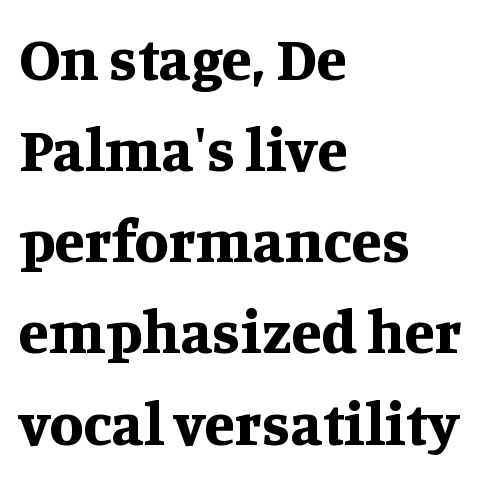
The image shows 62 px bold serif type, upright; set left-aligned, normal line spacing (1.47x), normal letter spacing, not underlined; medium stroke contrast and a large x-height.
